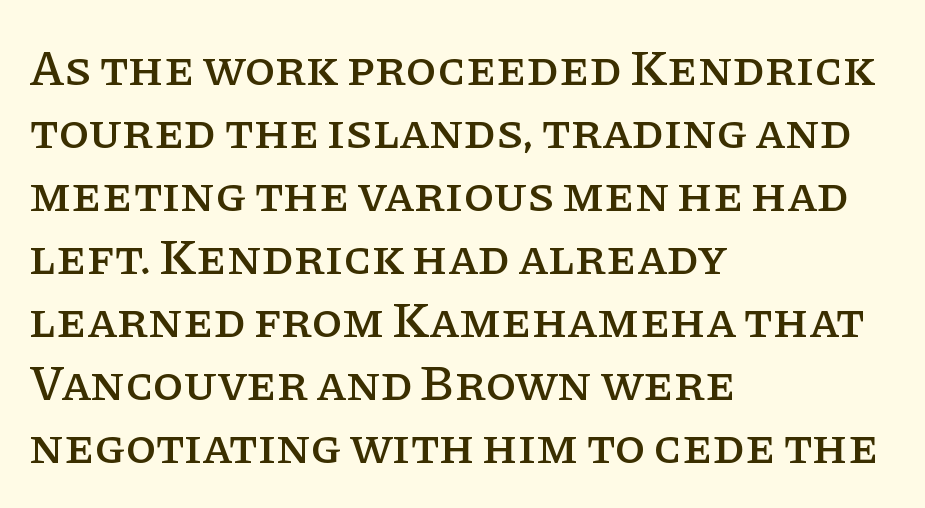
Standard letterfit; no display-style spreading of the glyphs. A typesetter would call this proportional, since set widths differ per character. Serifs: yes, visible at the terminals of the letterforms. No word sits above an underline.
